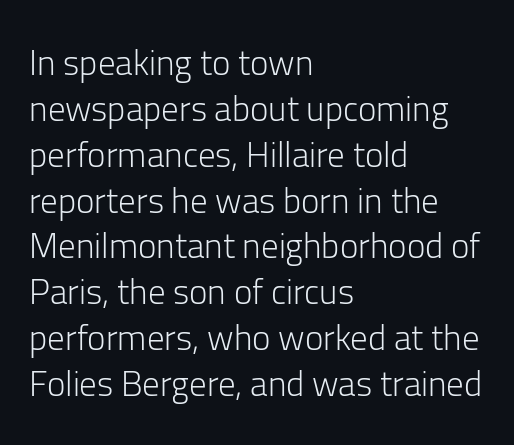
Q: Is the text bold? A: No.
Q: Is the text italic (slanted)? A: No, it is upright.
Q: Is the typeface a serif or a sans-serif typeface? A: Sans-serif.
Q: Is the text underlined? A: No.
Q: How is the paragraph aligned? A: Left-aligned.
Q: Is the spacing between letters normal or unusually wide? A: Normal.
Q: Is the spacing between lines tight, normal or loose? A: Normal.
Q: Width (condensed, normal, or wide)? A: Normal.
Q: Stroke contrast? A: Low.
Q: x-height? A: Medium.
Q: Monospaced? A: No.
